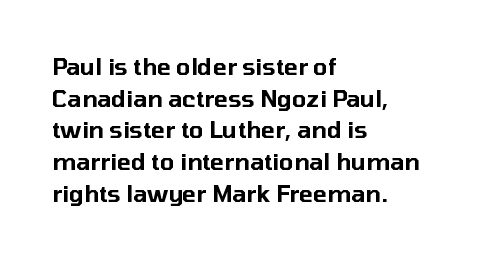
The tracking reads as untouched default to a designer's eye. These lines were composed using upright roman letters. A clean baseline with only descenders dipping below it. The designer left line spacing at the default. The lines are quadded left.
